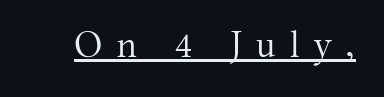
Q: Is the text bold? A: No.
Q: Is the text italic (slanted)? A: No, it is upright.
Q: Is the typeface a serif or a sans-serif typeface? A: Serif.
Q: Is the text underlined? A: Yes.
Q: Is the spacing between letters normal or unusually wide? A: Unusually wide.
Q: Width (condensed, normal, or wide)? A: Normal.
Q: Stroke contrast? A: Medium.
Q: x-height? A: Medium.
Q: Monospaced? A: No.
